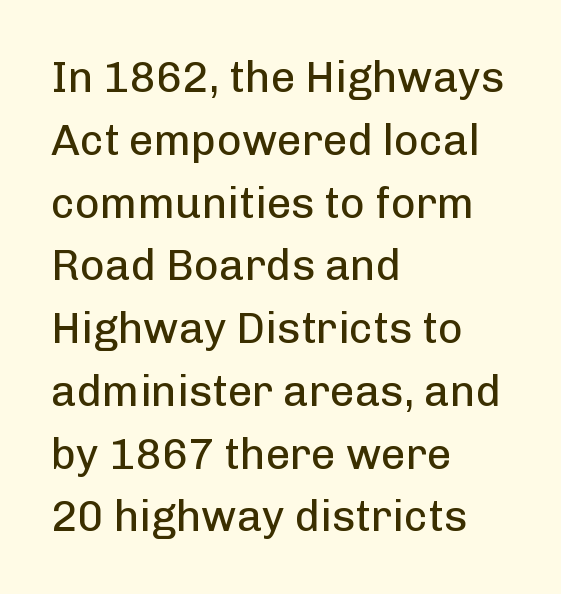
Note the varied advance widths — an 'i' is clearly narrower than an 'm'. Rendered with straight, roman letterforms. Lines of text with bare space underneath. In terms of letterspacing, this is plain default setting. Unlike a traditional serif, this face leaves its strokes unadorned. The cut favours lightness, reaching ordinary text weight at its darkest.
